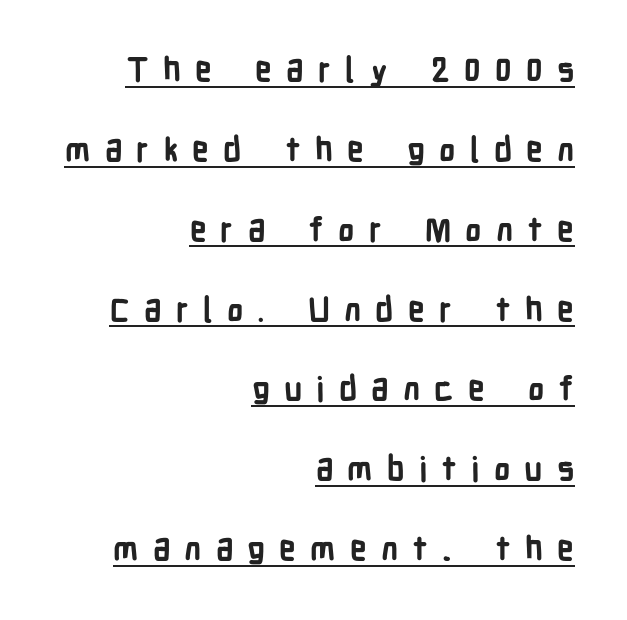
Q: Is the text bold? A: Yes.
Q: Is the text italic (slanted)? A: No, it is upright.
Q: Is the typeface a serif or a sans-serif typeface? A: Sans-serif.
Q: Is the text underlined? A: Yes.
Q: How is the paragraph aligned? A: Right-aligned.
Q: Is the spacing between letters normal or unusually wide? A: Unusually wide.
Q: Is the spacing between lines tight, normal or loose? A: Loose.
Q: Width (condensed, normal, or wide)? A: Condensed.
Q: Stroke contrast? A: Low.
Q: x-height? A: Medium.
Q: Monospaced? A: No.
